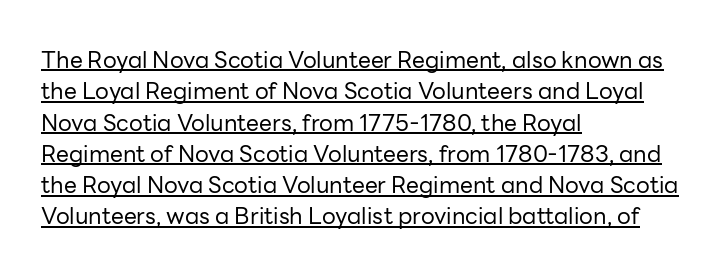
{"italic": "no", "bold": "no", "underline": "yes", "align": "left", "line_spacing": "normal", "line_spacing_ratio": 1.36, "letter_spacing": "normal", "letter_spacing_em": 0.0, "glyph_px": 23}
